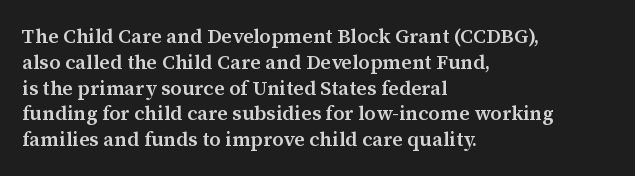
Q: Is the text bold? A: Semi-bold.
Q: Is the text italic (slanted)? A: No, it is upright.
Q: Is the text underlined? A: No.
Q: How is the paragraph aligned? A: Left-aligned.
Q: Is the spacing between letters normal or unusually wide? A: Normal.
Q: Is the spacing between lines tight, normal or loose? A: Normal.
